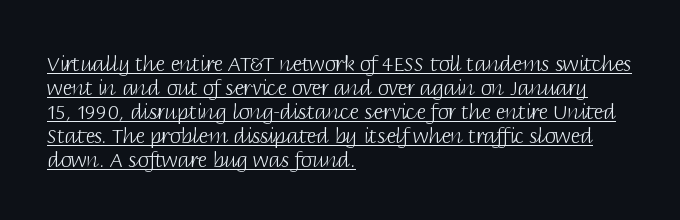
{"italic": "no", "bold": "no", "underline": "yes", "align": "left", "line_spacing_ratio": 1.2, "letter_spacing": "normal", "letter_spacing_em": 0.0, "glyph_px": 20}
